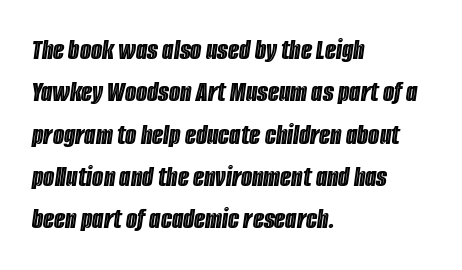
{"italic": "yes", "lean": "right", "slant_degrees": 8, "width": "condensed", "x_height": "large", "monospaced": "no", "underline": "no", "align": "left", "line_spacing": "normal", "line_spacing_ratio": 1.46, "letter_spacing": "normal", "letter_spacing_em": 0.0, "glyph_px": 29}
